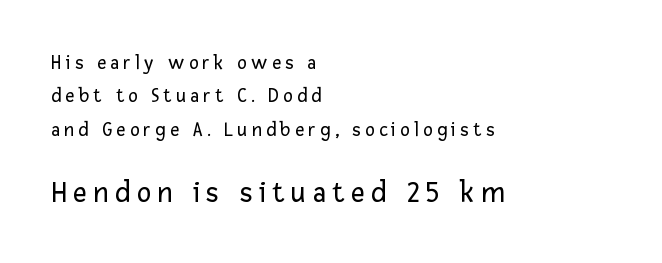
Larger block? The one below; the one above is distinctly smaller. This rendering widens character spacing well past its baseline value. The passage shown is typed in a proportional face where columns would drift. Serifs: no, the terminals of the letterforms are clean. One-word summary of the alignment: left. The letters stand upright; this is a roman face.
